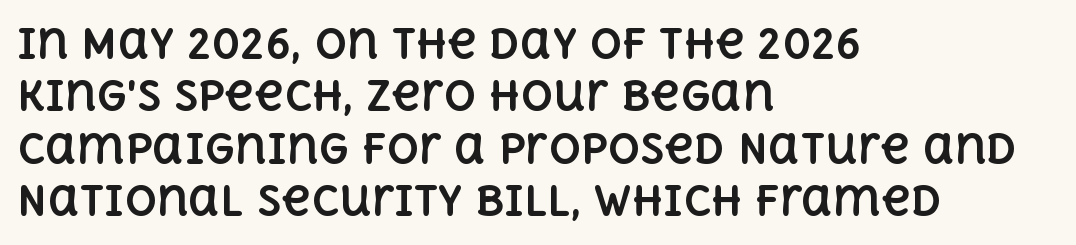
{"italic": "no", "bold": "yes", "weight": "bold", "width": "normal", "x_height": "large", "monospaced": "no", "underline": "no", "align": "left", "line_spacing": "normal", "line_spacing_ratio": 1.31, "letter_spacing": "normal", "letter_spacing_em": 0.0, "glyph_px": 40}
